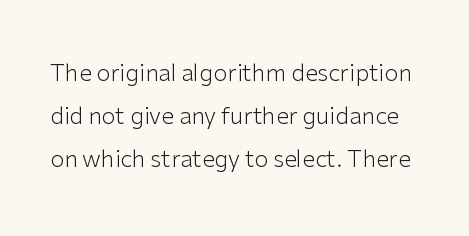
Beneath every word, the page is bare. Stem width sits at or under what a default text font uses. Is there any slant? The stems are plumb. Look at the tracking — it's just the regular setting, nothing added.
